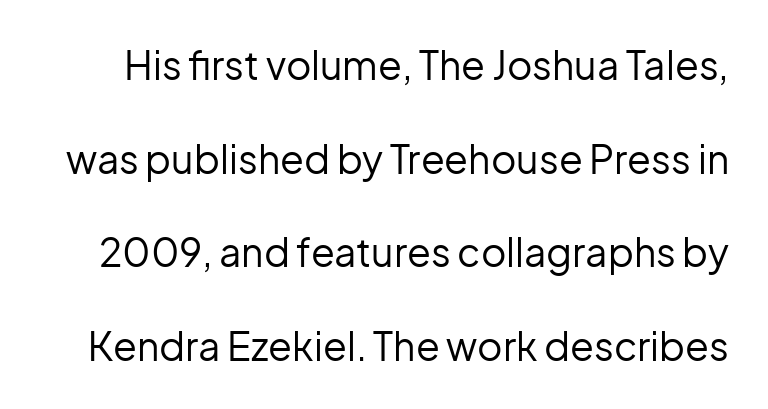
{"serif": "no", "italic": "no", "bold": "no", "weight": "regular", "width": "normal", "stroke_contrast": "low", "x_height": "medium", "monospaced": "no", "underline": "no", "line_spacing": "loose", "line_spacing_ratio": 2.4, "letter_spacing": "normal", "letter_spacing_em": 0.0, "glyph_px": 39}
